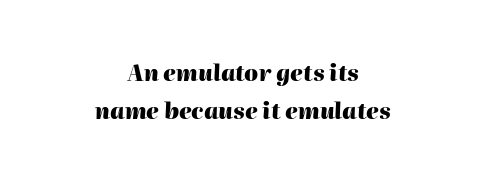
Which margin do the lines hug? Neither — every line sits in the middle. Honestly, there is no underline to notice here at all. Between one letter and the next there's only the usual sliver of space. The axis of the letterforms is tilted away from vertical.
